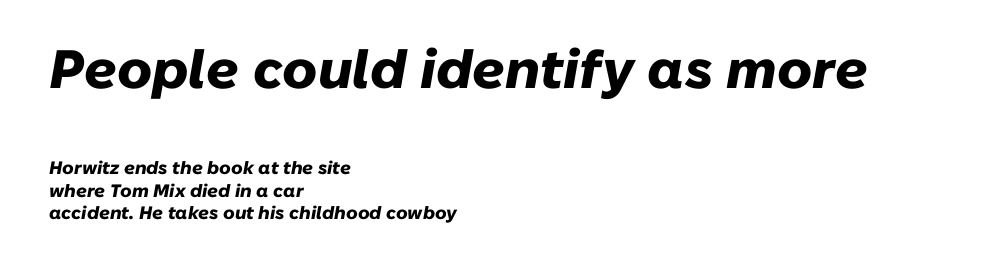
The image shows 54 px heavy type, italic (leaning right); set left-aligned, normal line spacing (1.27x), normal letter spacing, not underlined; the first (top) block is 3.0x larger; low stroke contrast and a medium x-height.
